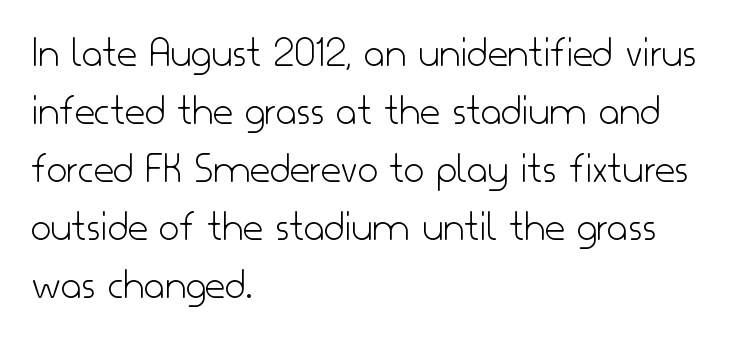
{"serif": "no", "italic": "no", "bold": "no", "weight": "light", "width": "normal", "stroke_contrast": "low", "x_height": "small", "monospaced": "no", "underline": "no", "align": "left", "line_spacing": "normal", "line_spacing_ratio": 1.32, "letter_spacing": "normal", "letter_spacing_em": 0.0, "glyph_px": 44}
